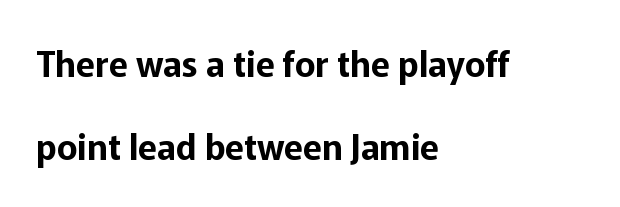
Posture: straight, roman, zero tilt. Nope, no serifs anywhere on these letters. Any mark beneath the type? The region is blank. Think of a printed novel: that variable character pitch is what you see here. Glyph-to-glyph distance matches everyday printed text.
